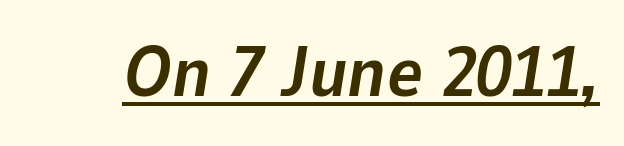
{"italic": "yes", "lean": "right", "slant_degrees": 9, "bold": "yes", "weight": "bold", "width": "normal", "stroke_contrast": "low", "x_height": "medium", "monospaced": "no", "underline": "yes", "letter_spacing": "normal", "letter_spacing_em": 0.0, "glyph_px": 70}
